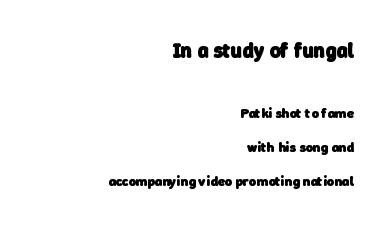
Q: Is the text bold? A: Yes.
Q: Is the text underlined? A: No.
Q: How is the paragraph aligned? A: Right-aligned.
Q: Is the spacing between letters normal or unusually wide? A: Normal.
Q: Is the spacing between lines tight, normal or loose? A: Loose.
Q: Which block of text is set in a larger size, the first (top) or the second (bottom)? A: The first (top) one.
